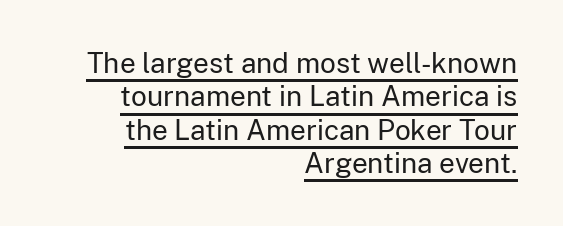
Horizontal alignment here is rightward, an uncommon choice for prose. A light-to-regular cut is what we see here. Note the varied advance widths — an 'i' is clearly narrower than an 'm'. Observe the absence of serifs on each vertical stroke in this sample.
